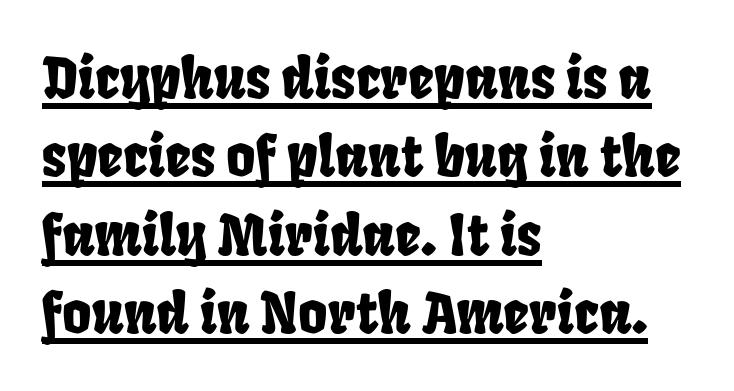
The image shows 56 px condensed sans-serif type; set left-aligned, normal line spacing (1.4x), normal letter spacing, underlined; low stroke contrast and a large x-height.
